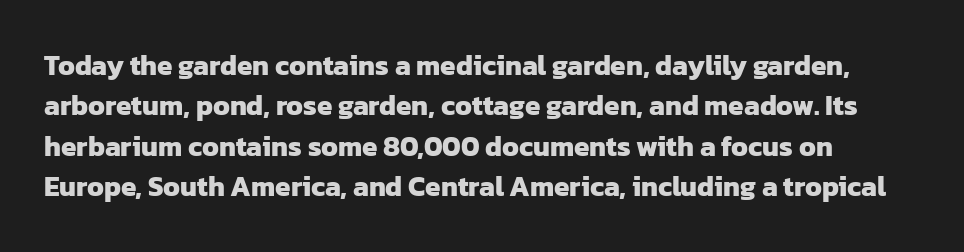
Q: Is the text bold? A: Yes.
Q: Is the typeface a serif or a sans-serif typeface? A: Sans-serif.
Q: Is the text underlined? A: No.
Q: Is the spacing between letters normal or unusually wide? A: Normal.
Q: Is the spacing between lines tight, normal or loose? A: Normal.
Q: Width (condensed, normal, or wide)? A: Normal.
Q: Stroke contrast? A: Low.
Q: x-height? A: Medium.
Q: Monospaced? A: No.
